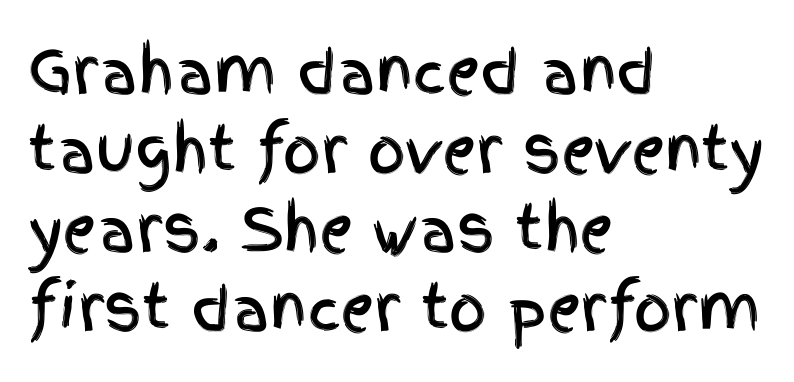
Descender tails drop into unmarked territory. The font's upright variant was chosen for this text. Looks like regular typesetting: each glyph gets only the width it needs. Look at the bottom of the vertical strokes: they stop flat, with no serifs. Caption: standard tracking, unaltered.
